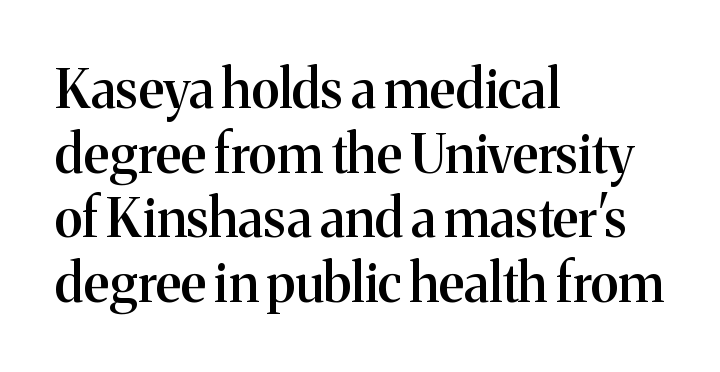
The setting favours the left margin, as ordinary paragraphs usually do. Look at the bottom of the vertical strokes: they flare into serifs here. Tracking value appears to be zero — textbook default spacing. On the weight axis this lands at semibold, roughly 600. A roman cut, with each character standing at attention.
